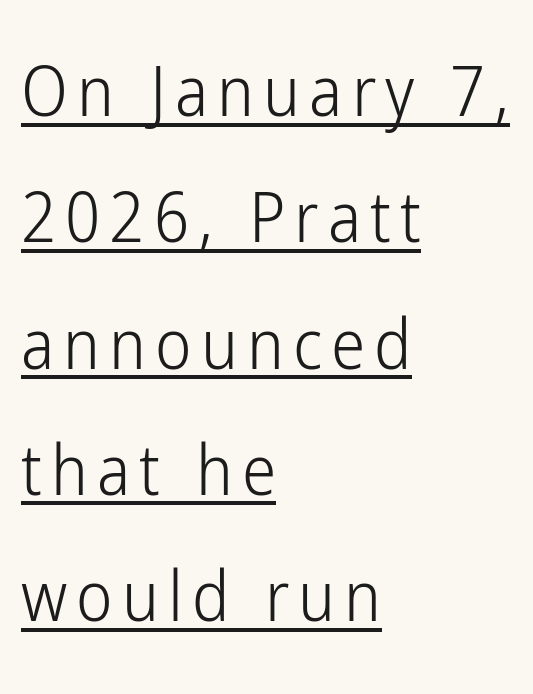
The image shows 69 px light, condensed sans-serif type, upright; set left-aligned, line spacing 1.83x, underlined; low stroke contrast and a medium x-height.
